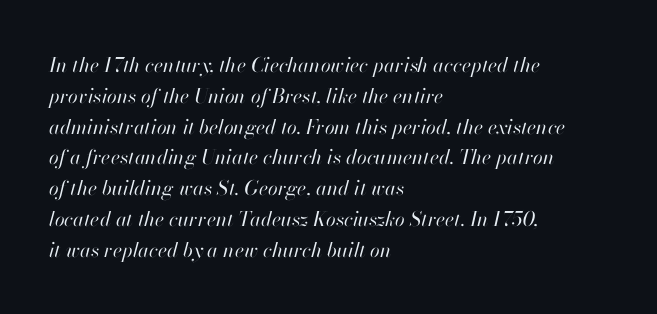
The image shows 20 px text type, italic (leaning right); set left-aligned, normal line spacing (1.54x), normal letter spacing, not underlined.
